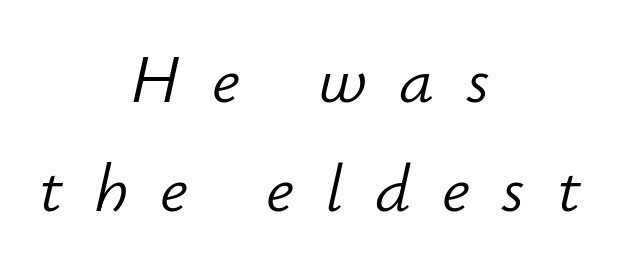
Caption: multi-line text, centered on the measure. The whole block is typeset with a tilt. Has an underline been added? It has not. The weight tops out at a normal text grade.
